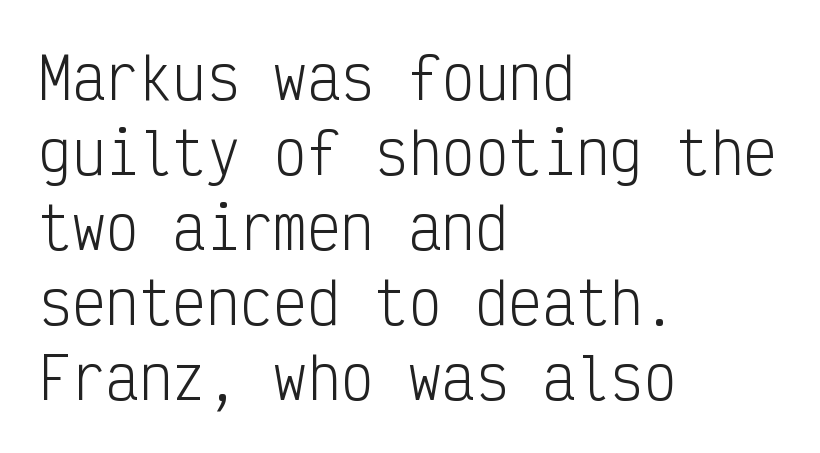
{"serif": "no", "italic": "no", "bold": "no", "weight": "light", "width": "condensed", "stroke_contrast": "low", "x_height": "medium", "monospaced": "yes", "underline": "no", "align": "left", "line_spacing": "normal", "line_spacing_ratio": 1.34, "letter_spacing": "normal", "letter_spacing_em": 0.0, "glyph_px": 56}
